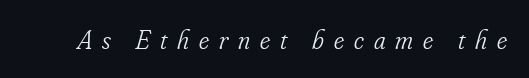
Q: Is the text bold? A: No.
Q: Is the text italic (slanted)? A: Yes, it leans right by about 16 degrees.
Q: Is the text underlined? A: No.
Q: Is the spacing between letters normal or unusually wide? A: Unusually wide.
